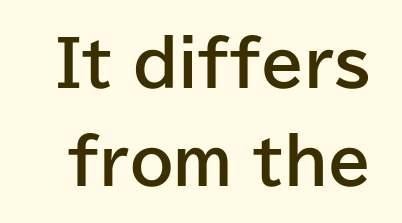
The image shows 62 px bold sans-serif type, upright; set normal line spacing (1.58x), normal letter spacing, not underlined; low stroke contrast and a medium x-height.
